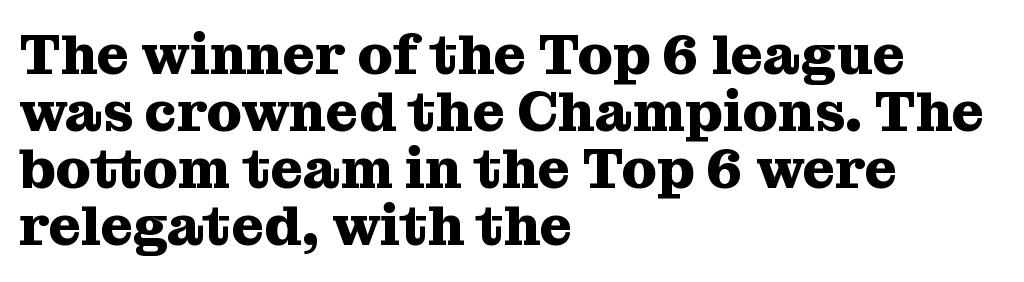
Q: Is the text bold? A: Yes.
Q: Is the text italic (slanted)? A: No, it is upright.
Q: Is the typeface a serif or a sans-serif typeface? A: Serif.
Q: Is the text underlined? A: No.
Q: How is the paragraph aligned? A: Left-aligned.
Q: Is the spacing between letters normal or unusually wide? A: Normal.
Q: Is the spacing between lines tight, normal or loose? A: Tight.
Q: Width (condensed, normal, or wide)? A: Normal.
Q: Stroke contrast? A: Medium.
Q: x-height? A: Medium.
Q: Monospaced? A: No.
